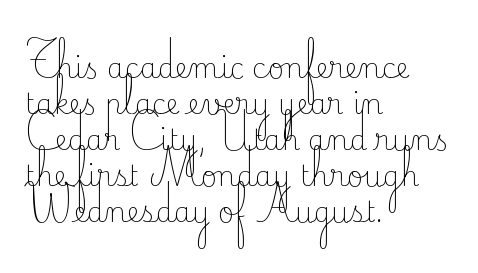
The leading is moderate, giving the passage an even texture. Anything drawn beneath the words? Only blank space. The paragraph shown leans on its left margin. Spacing verdict: proportional, widths tailored to each character.
